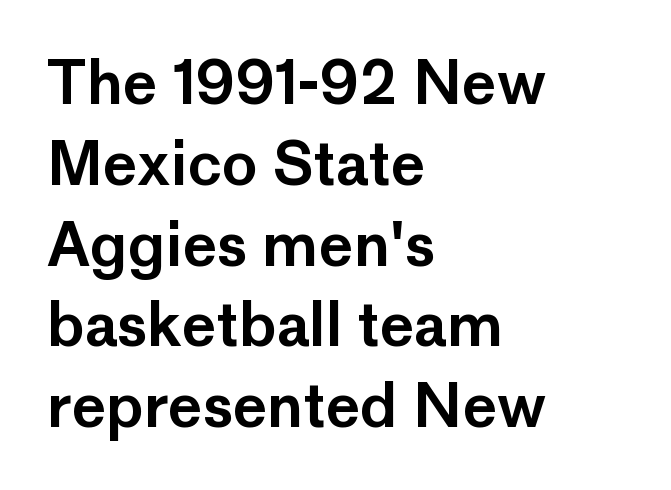
{"serif": "no", "italic": "no", "width": "normal", "stroke_contrast": "low", "x_height": "medium", "monospaced": "no", "underline": "no", "align": "left", "line_spacing": "normal", "line_spacing_ratio": 1.37, "letter_spacing": "normal", "letter_spacing_em": 0.0, "glyph_px": 59}
